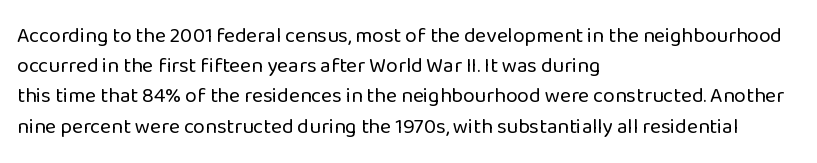
{"italic": "no", "bold": "no", "underline": "no", "align": "left", "line_spacing": "normal", "line_spacing_ratio": 1.44, "letter_spacing": "normal", "letter_spacing_em": 0.0, "glyph_px": 21}
